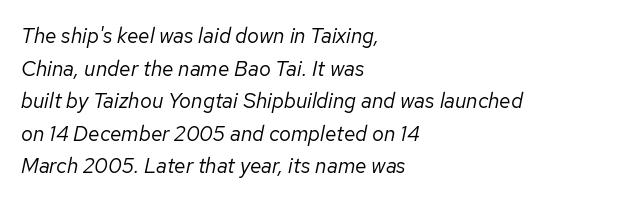
The horizontal fit of the characters is conventional and even. Every row of glyphs begins at an identical x-position on the left. You can tell it's italic because the verticals aren't actually vertical. Weight class: somewhere from thin through regular. The rows are spaced the way most documents space them.
